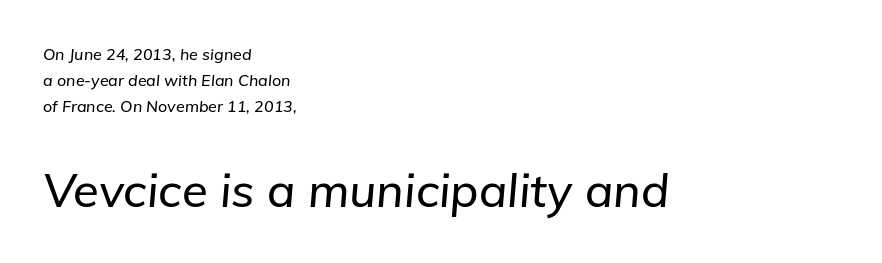
The image shows 47 px text type, italic (leaning right); set left-aligned, normal line spacing (1.64x), normal letter spacing, not underlined; the second (bottom) block is 2.94x larger; low stroke contrast and a medium x-height.
